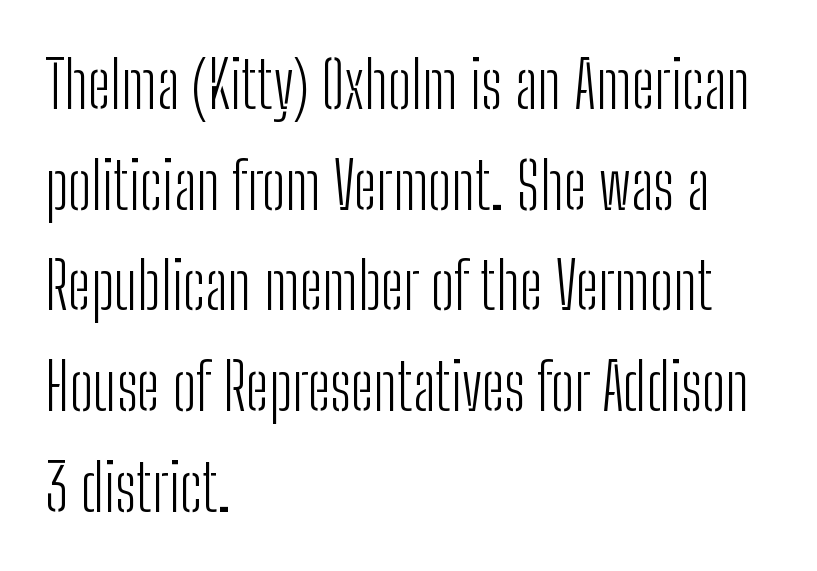
Letter spacing: default. Vertical spacing — default. Note the varied advance widths — an 'i' is clearly narrower than an 'm'. The rag falls on the right side of this text block. Weight: in the light-to-regular range. The type sits square on the baseline with zero lean.
